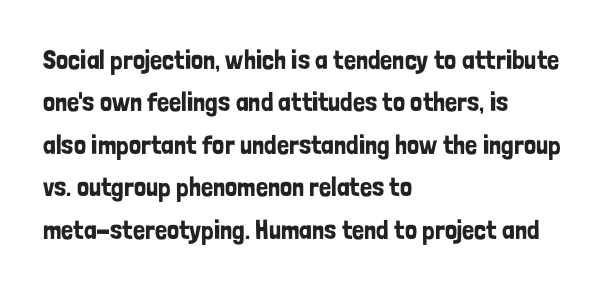
Successive baselines arrive at the customary interval. Tall strokes in this sample are plumb rather than angled. Where is the straight margin? On the left. Lines of text with bare space underneath. Each word holds together tightly as a unit, with standard inter-letter gaps.
